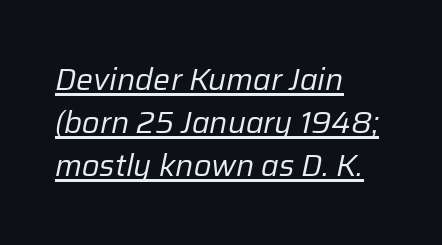
The image shows 30 px regular-weight type, italic (leaning right); set left-aligned, normal line spacing (1.43x), normal letter spacing, underlined; low stroke contrast and a medium x-height.
